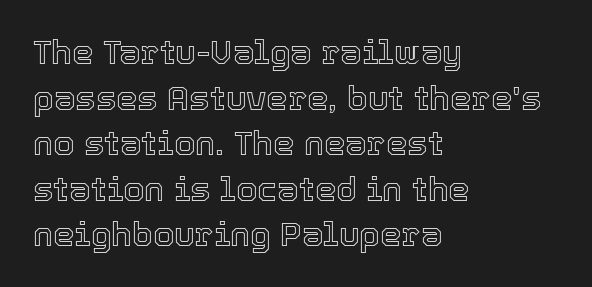
Q: Is the text italic (slanted)? A: No, it is upright.
Q: Is the text underlined? A: No.
Q: How is the paragraph aligned? A: Left-aligned.
Q: Is the spacing between letters normal or unusually wide? A: Normal.
Q: Is the spacing between lines tight, normal or loose? A: Normal.
Q: Width (condensed, normal, or wide)? A: Normal.
Q: x-height? A: Medium.
Q: Monospaced? A: No.
